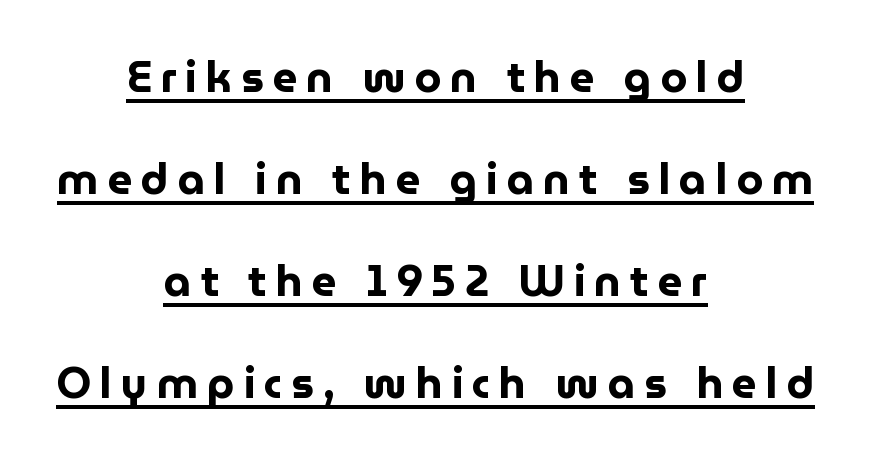
The font family rendered here belongs to the sans-serif group. The letters advance in unequal steps, a hallmark of proportional type. Here the glyphs are tracked loosely, breaking word shapes into spaced letters. Whoever set this chose breathing room over compactness in the vertical rhythm. This is heavy type, rendered in bold.
